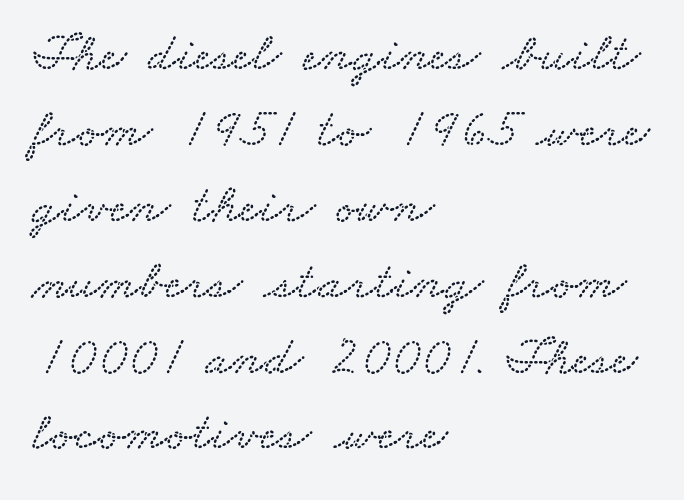
The image shows 55 px wide type; set left-aligned, normal line spacing (1.38x), normal letter spacing, not underlined; low stroke contrast and a small x-height.
